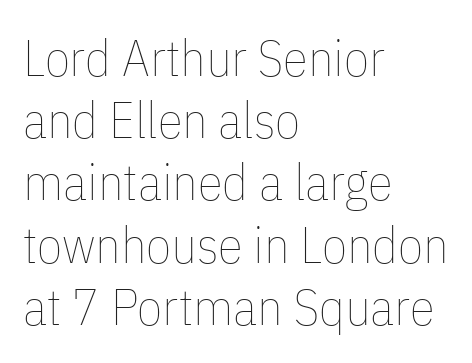
Ink coverage per letter is moderate at most. All the whitespace from short lines collects on the right. Do the characters align in a grid? No, the font is proportional. Quick note: not italic, upright. Nobody drew a line under any word here. Spacing between characters is what you'd get straight out of the box.
